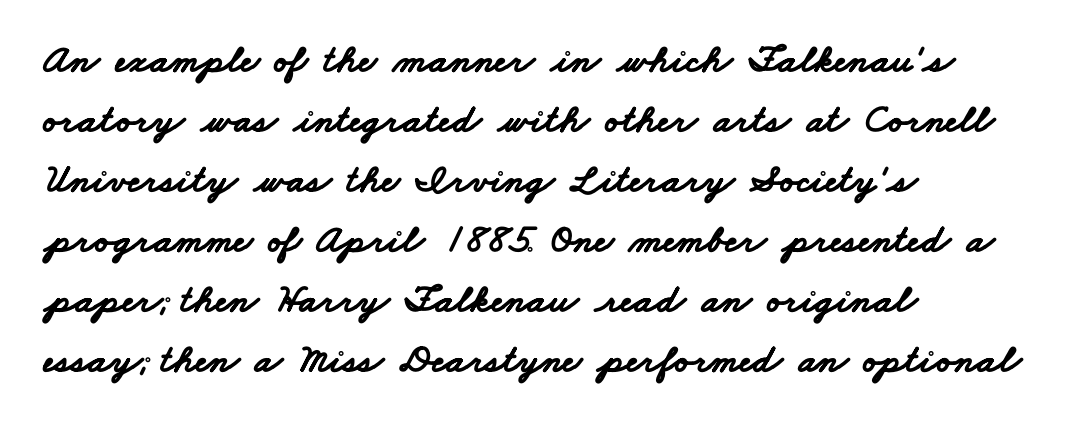
The image shows 40 px bold, wide sans-serif type; set left-aligned, normal line spacing (1.5x), normal letter spacing, not underlined; low stroke contrast and a small x-height.
